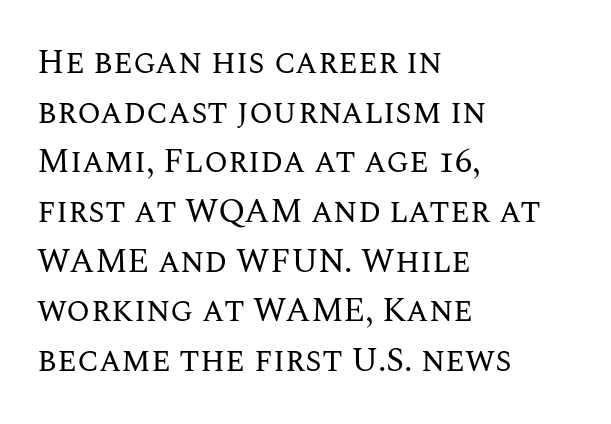
{"italic": "no", "bold": "no", "weight": "regular", "width": "normal", "stroke_contrast": "medium", "x_height": "large", "monospaced": "no", "underline": "no", "align": "left", "line_spacing": "normal", "line_spacing_ratio": 1.46, "letter_spacing": "normal", "letter_spacing_em": 0.0, "glyph_px": 34}
